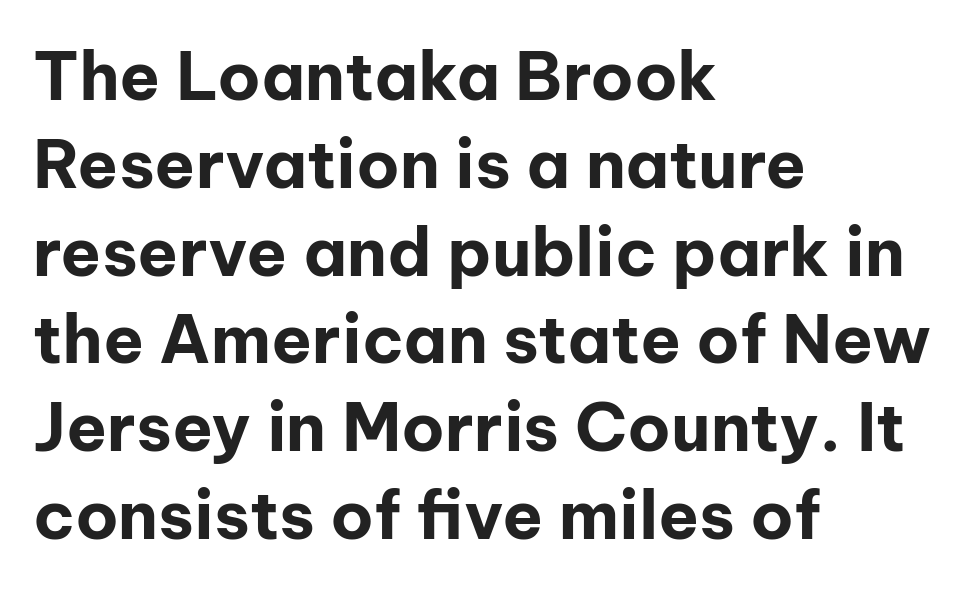
{"serif": "no", "italic": "no", "bold": "yes", "weight": "bold", "width": "normal", "stroke_contrast": "low", "x_height": "medium", "monospaced": "no", "underline": "no", "align": "left", "line_spacing": "normal", "line_spacing_ratio": 1.31, "letter_spacing": "normal", "letter_spacing_em": 0.0, "glyph_px": 67}
